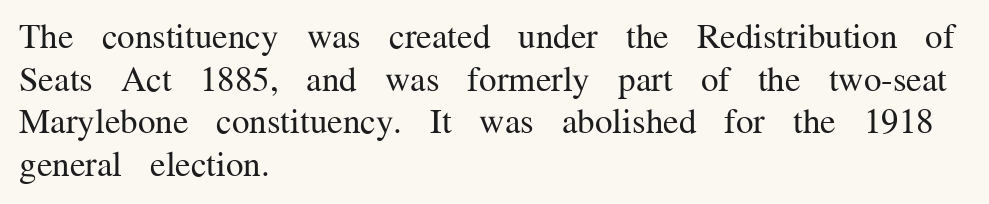
Q: Is the text bold? A: No.
Q: Is the text italic (slanted)? A: No, it is upright.
Q: Is the typeface a serif or a sans-serif typeface? A: Serif.
Q: Is the text underlined? A: No.
Q: How is the paragraph aligned? A: Left-aligned.
Q: Is the spacing between letters normal or unusually wide? A: Normal.
Q: Width (condensed, normal, or wide)? A: Normal.
Q: Stroke contrast? A: Medium.
Q: x-height? A: Medium.
Q: Monospaced? A: No.
